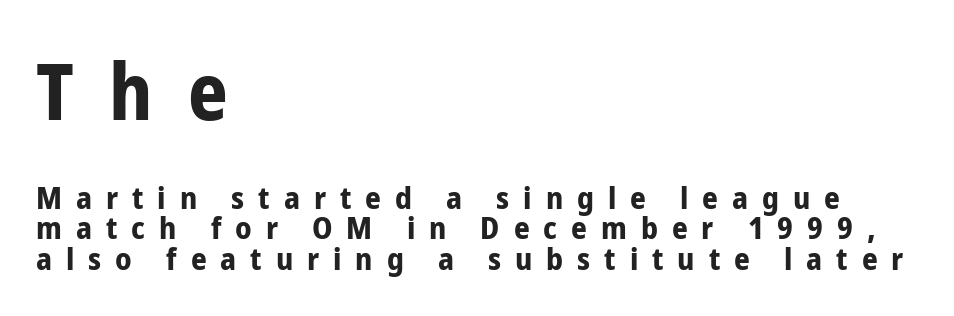
The image shows 78 px bold, condensed sans-serif type, upright; set left-aligned, tight line spacing (0.98x), unusually wide letter spacing (+0.45 em), not underlined; the first (top) block is 2.52x larger; low stroke contrast and a medium x-height.
